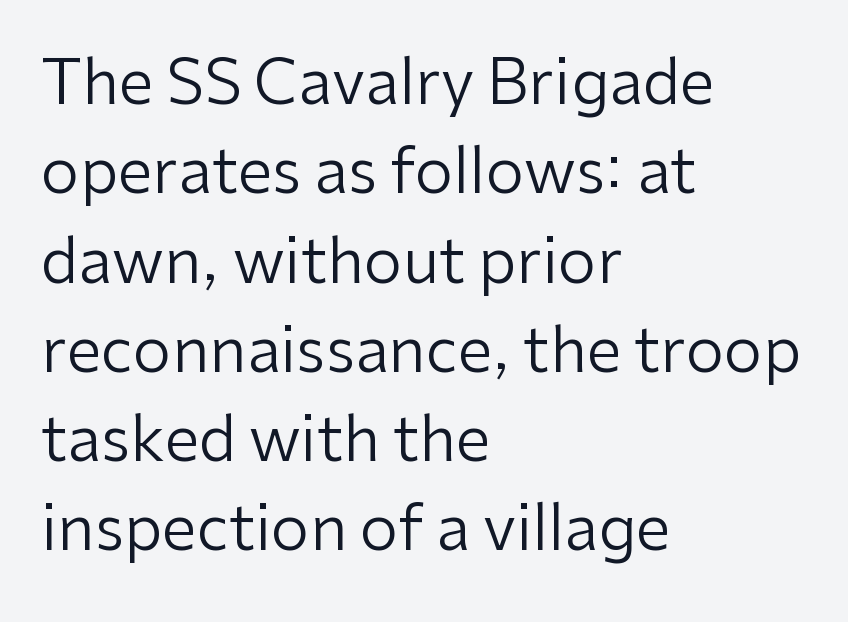
The vertical gap from one line to the next is medium. Posture: vertical. Alignment: flush left. Summary of weight: not heavy and not bold.
